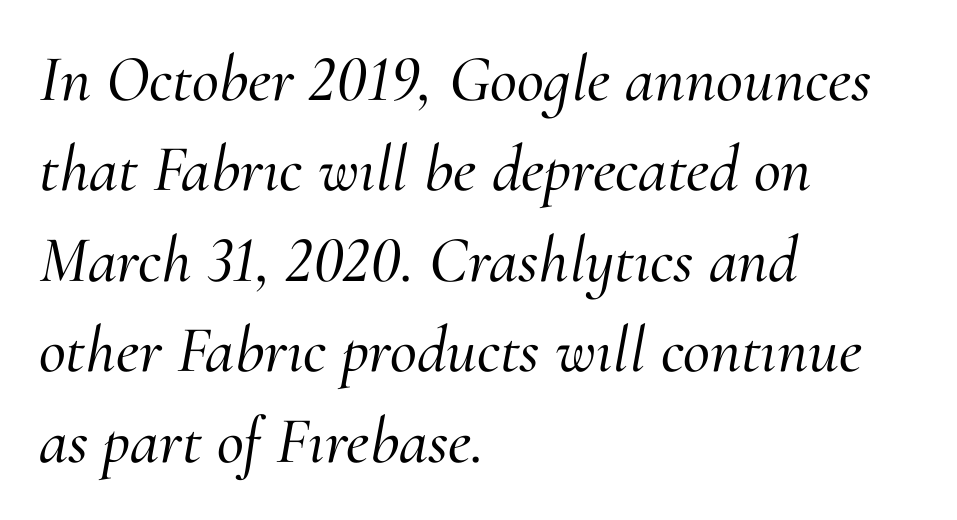
The image shows 66 px serif type, italic (leaning right); set left-aligned, normal line spacing (1.37x), normal letter spacing, not underlined; medium stroke contrast and a small x-height.
